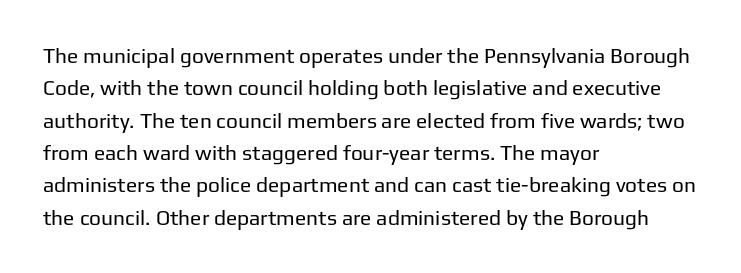
{"italic": "no", "bold": "no", "underline": "no", "align": "left", "line_spacing": "normal", "line_spacing_ratio": 1.54, "letter_spacing": "normal", "letter_spacing_em": 0.0, "glyph_px": 21}
